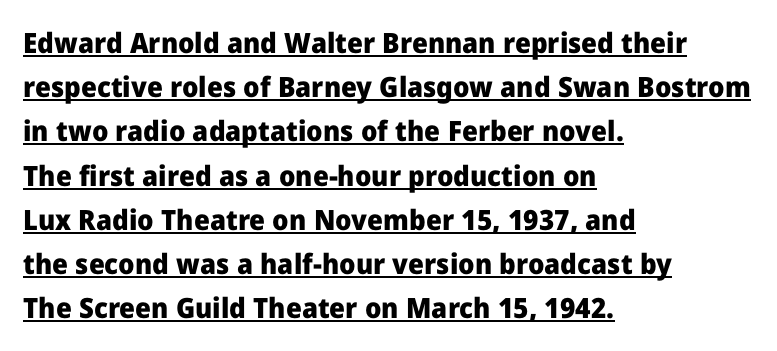
The image shows 28 px heavy sans-serif type, upright; set left-aligned, normal line spacing (1.58x), normal letter spacing, underlined; low stroke contrast and a medium x-height.
